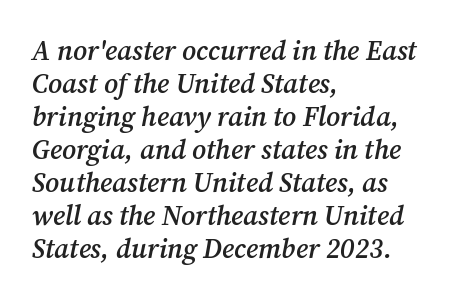
{"italic": "yes", "lean": "right", "slant_degrees": 12, "bold": "semi", "underline": "no", "align": "left", "line_spacing_ratio": 1.22, "letter_spacing": "normal", "letter_spacing_em": 0.0, "glyph_px": 27}
